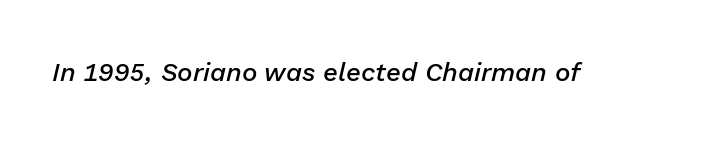
{"italic": "yes", "lean": "right", "slant_degrees": 13, "bold": "semi", "underline": "no", "letter_spacing": "normal", "letter_spacing_em": 0.0, "glyph_px": 26}
